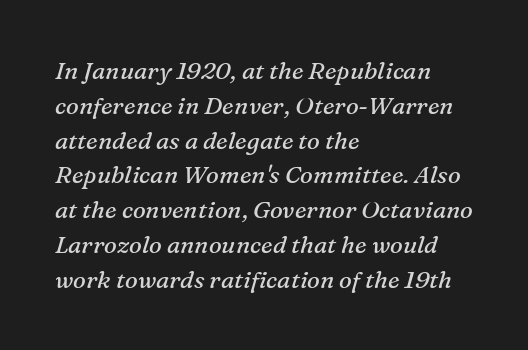
The paragraph shown leans on its left margin. The specimen omits any rule beneath the text block's lines. Style check: oblique. Does the leading feel generous? No, just average. The cut favours lightness, reaching ordinary text weight at its darkest. This sample uses plain, unmodified letter spacing.
